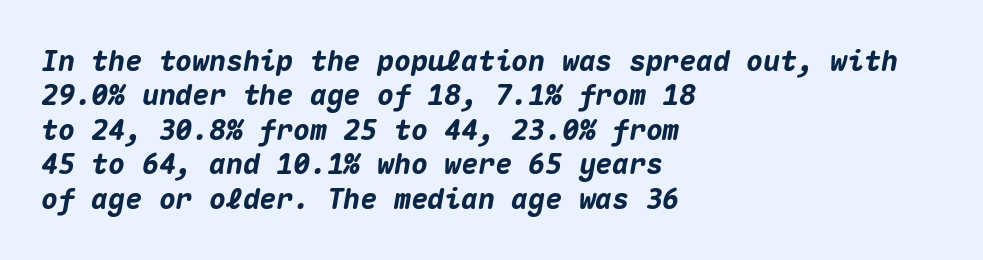
Look at the tracking — it's just the regular setting, nothing added. Weight check: bold — yes, fully. Is this a fixed-width face? Yes — each glyph sits in an identical cell. Emphasis-style slanted type is in use.
